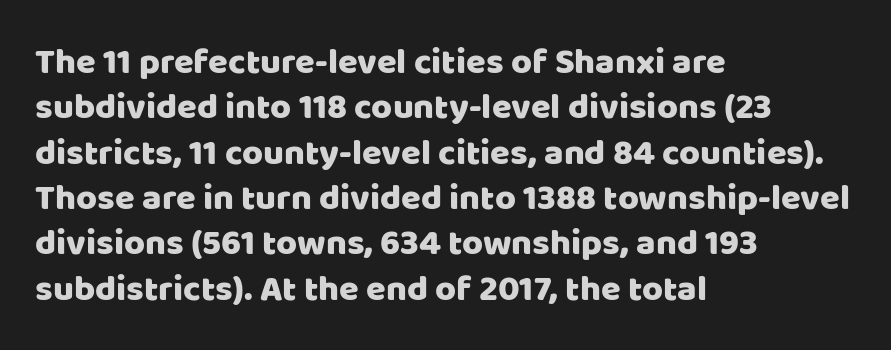
Q: Is the text italic (slanted)? A: No, it is upright.
Q: Is the typeface a serif or a sans-serif typeface? A: Sans-serif.
Q: Is the text underlined? A: No.
Q: How is the paragraph aligned? A: Left-aligned.
Q: Is the spacing between letters normal or unusually wide? A: Normal.
Q: Is the spacing between lines tight, normal or loose? A: Normal.
Q: Width (condensed, normal, or wide)? A: Normal.
Q: Stroke contrast? A: Low.
Q: x-height? A: Large.
Q: Monospaced? A: No.
